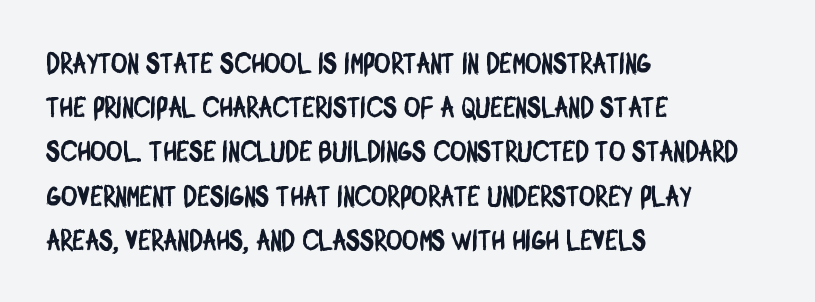
Q: Is the typeface a serif or a sans-serif typeface? A: Sans-serif.
Q: Is the text underlined? A: No.
Q: How is the paragraph aligned? A: Left-aligned.
Q: Is the spacing between letters normal or unusually wide? A: Normal.
Q: Is the spacing between lines tight, normal or loose? A: Normal.
Q: Width (condensed, normal, or wide)? A: Condensed.
Q: Stroke contrast? A: Low.
Q: x-height? A: Large.
Q: Monospaced? A: No.
